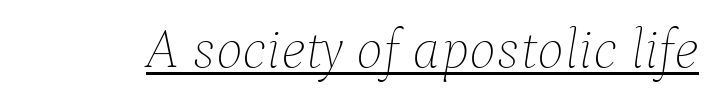
The image shows 57 px thin type, italic (leaning right); set normal letter spacing, underlined; low stroke contrast and a medium x-height.
